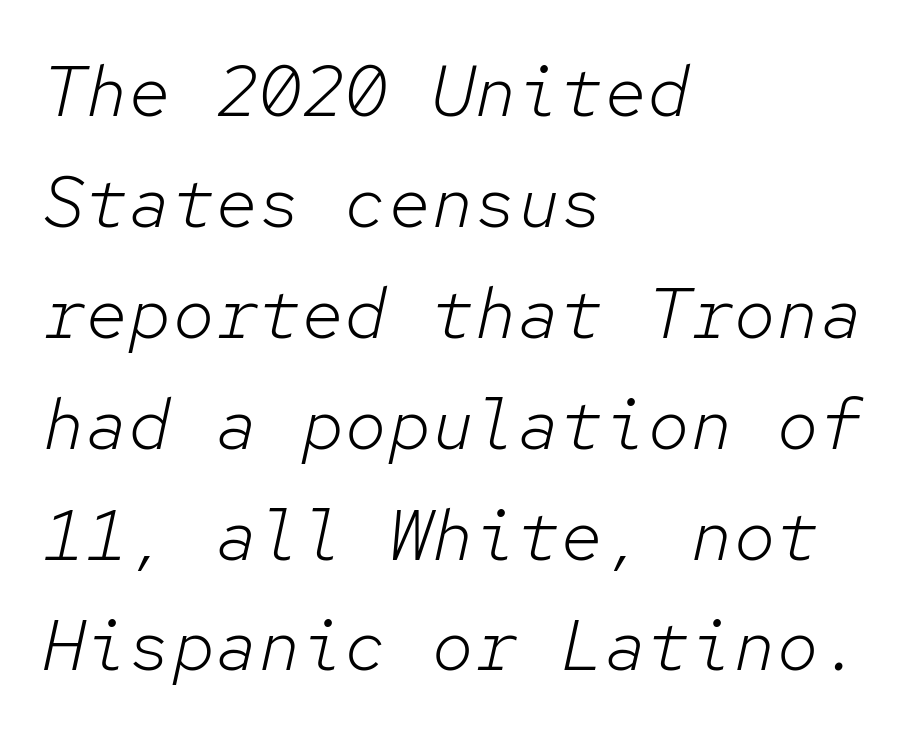
The image shows 72 px light type, italic (leaning right), monospaced; set left-aligned, normal line spacing (1.54x), normal letter spacing, not underlined; low stroke contrast and a medium x-height.
